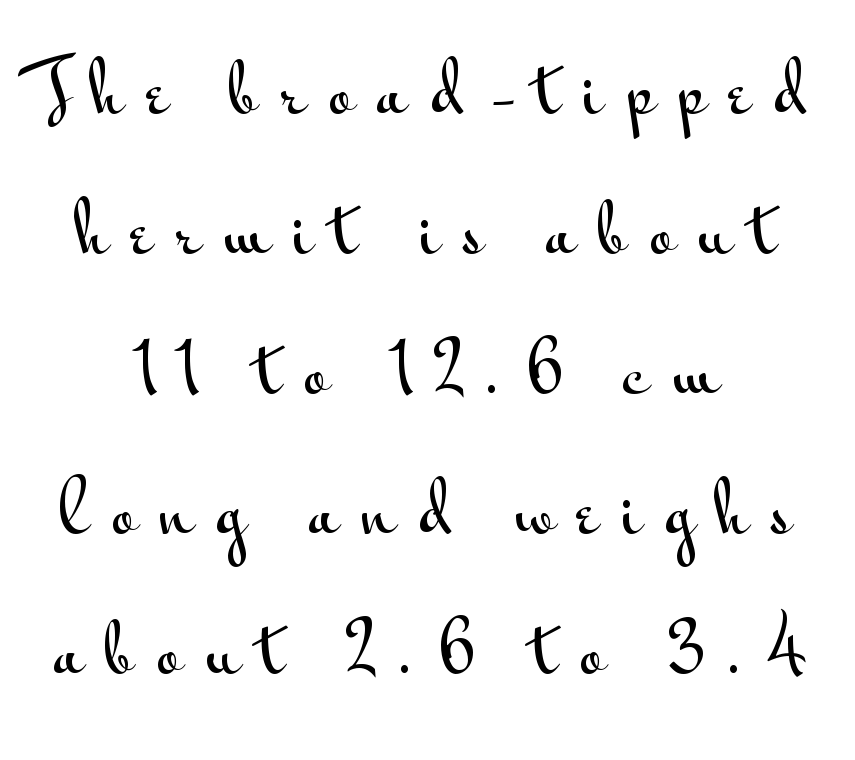
Reading down the column, the eye jumps a long way to each next line. Loose tracking; the words dissolve into strings of separated letters. Note the varied advance widths — an 'i' is clearly narrower than an 'm'. Check under the words: just untouched page.
